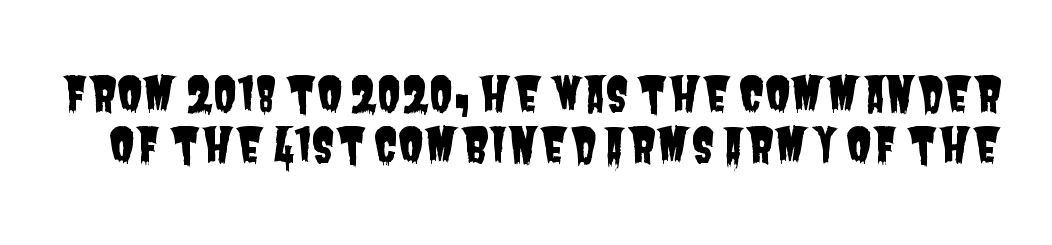
Q: Is the typeface a serif or a sans-serif typeface? A: Sans-serif.
Q: Is the text underlined? A: No.
Q: Is the spacing between letters normal or unusually wide? A: Normal.
Q: Is the spacing between lines tight, normal or loose? A: Tight.
Q: Width (condensed, normal, or wide)? A: Condensed.
Q: Stroke contrast? A: Low.
Q: x-height? A: Large.
Q: Monospaced? A: No.
